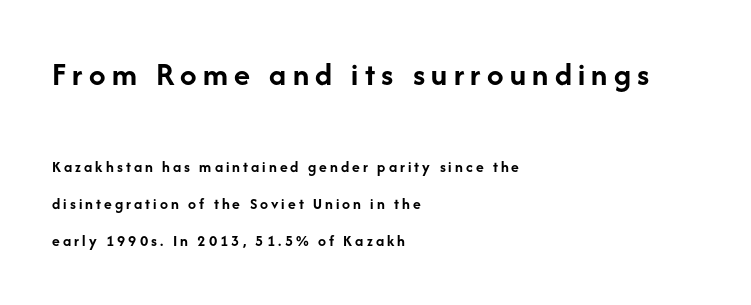
Q: Is the text bold? A: Yes.
Q: Is the text italic (slanted)? A: No, it is upright.
Q: Is the typeface a serif or a sans-serif typeface? A: Sans-serif.
Q: Is the text underlined? A: No.
Q: How is the paragraph aligned? A: Left-aligned.
Q: Is the spacing between lines tight, normal or loose? A: Loose.
Q: Which block of text is set in a larger size, the first (top) or the second (bottom)? A: The first (top) one.
Q: Width (condensed, normal, or wide)? A: Normal.
Q: Stroke contrast? A: Low.
Q: x-height? A: Medium.
Q: Monospaced? A: No.
